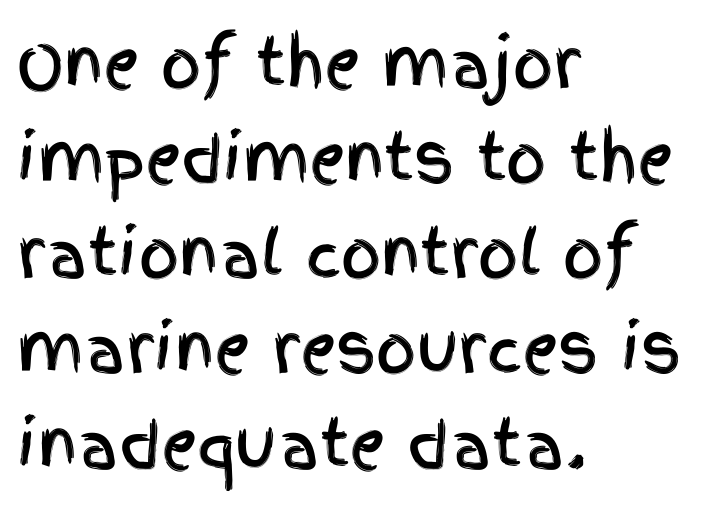
The image shows 63 px condensed sans-serif type, upright; set left-aligned, normal line spacing (1.51x), normal letter spacing, not underlined; a large x-height.
